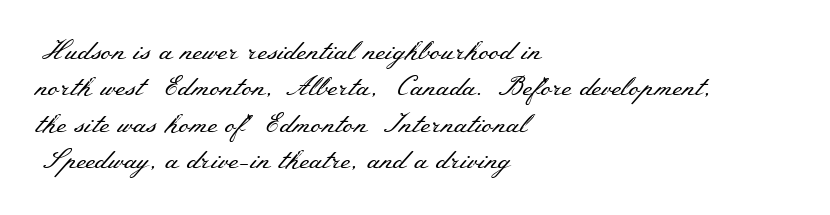
Reading down the column, the eye jumps a familiar distance to each next line. The typesetting does not lean heavy: it is not bold. Horizontal alignment here is leftward, the default for most running prose. The space directly below the letters is spotless. Glyph-to-glyph distance matches everyday printed text.
